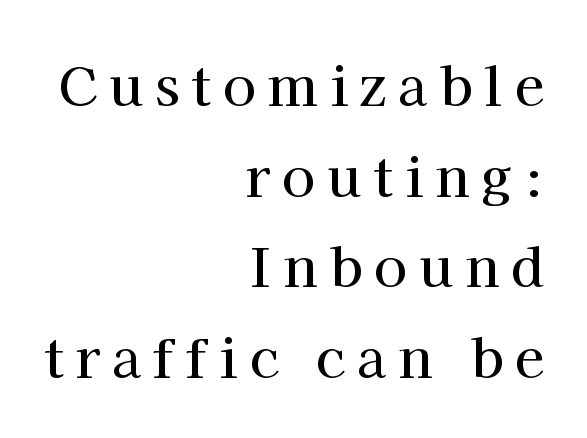
Q: Is the text italic (slanted)? A: No, it is upright.
Q: Is the typeface a serif or a sans-serif typeface? A: Serif.
Q: Is the text underlined? A: No.
Q: How is the paragraph aligned? A: Right-aligned.
Q: Is the spacing between letters normal or unusually wide? A: Unusually wide.
Q: Is the spacing between lines tight, normal or loose? A: Normal.
Q: Width (condensed, normal, or wide)? A: Normal.
Q: Stroke contrast? A: High.
Q: x-height? A: Medium.
Q: Monospaced? A: No.
